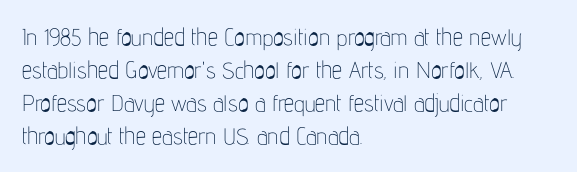
Q: Is the text bold? A: No.
Q: Is the text italic (slanted)? A: No, it is upright.
Q: Is the text underlined? A: No.
Q: How is the paragraph aligned? A: Left-aligned.
Q: Is the spacing between letters normal or unusually wide? A: Normal.
Q: Is the spacing between lines tight, normal or loose? A: Normal.
